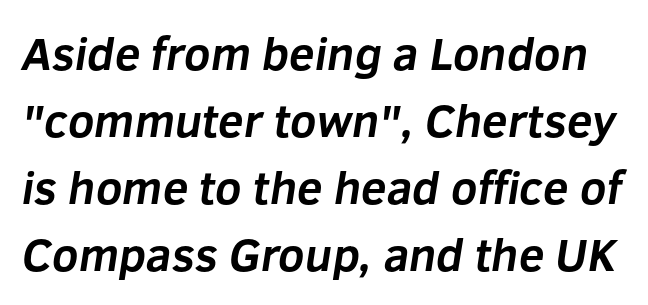
The face used here is a sans, in the tradition of grotesques and geometrics. The letterforms sit shoulder to shoulder at normal distance. The words here are not underlined. Each glyph is drawn with heavy, bold strokes.
